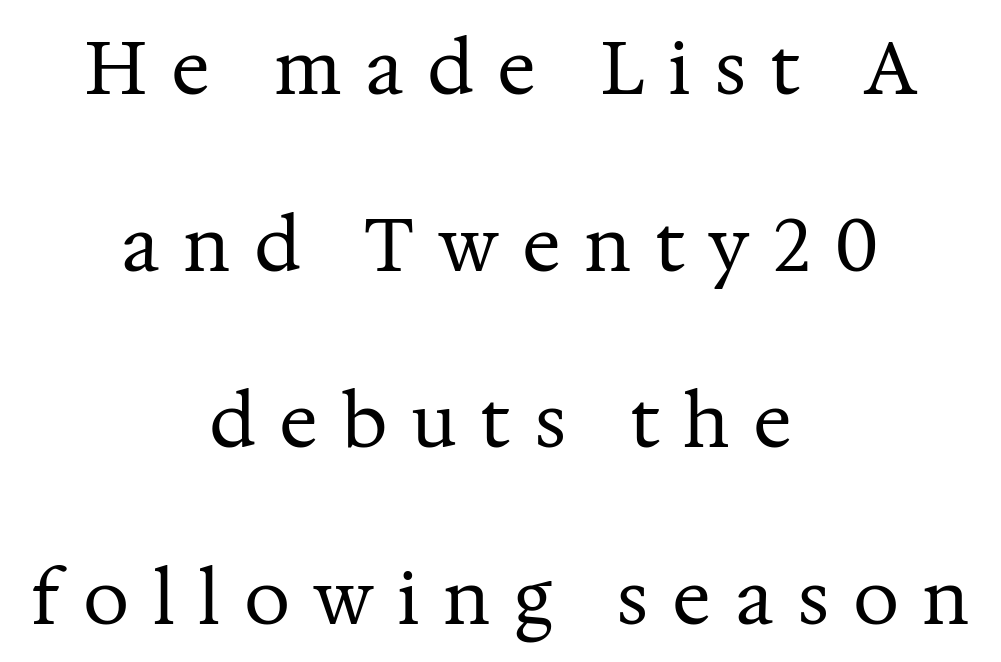
The image shows 73 px regular-weight serif type, upright; set centered, loose line spacing (2.42x), unusually wide letter spacing (+0.32 em), not underlined; medium stroke contrast and a medium x-height.
